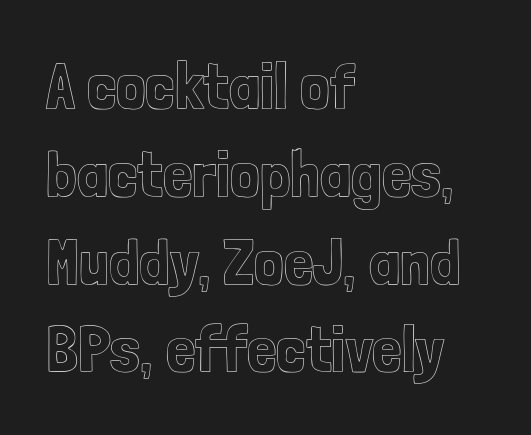
Q: Is the text italic (slanted)? A: No, it is upright.
Q: Is the text underlined? A: No.
Q: How is the paragraph aligned? A: Left-aligned.
Q: Is the spacing between letters normal or unusually wide? A: Normal.
Q: Is the spacing between lines tight, normal or loose? A: Normal.
Q: Width (condensed, normal, or wide)? A: Condensed.
Q: x-height? A: Medium.
Q: Monospaced? A: No.
